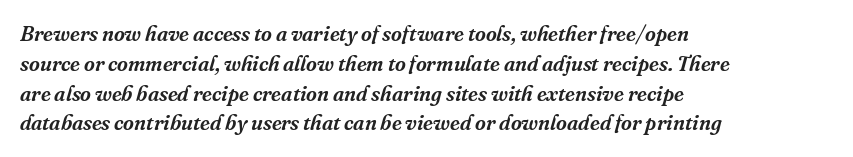
{"italic": "yes", "lean": "right", "slant_degrees": 16, "underline": "no", "align": "left", "line_spacing": "normal", "line_spacing_ratio": 1.42, "letter_spacing": "normal", "letter_spacing_em": 0.0, "glyph_px": 21}
